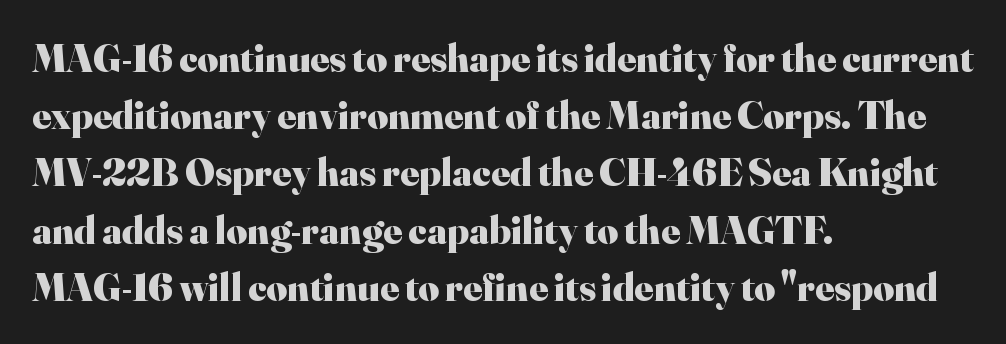
The image shows 40 px heavy serif type, upright; set left-aligned, normal line spacing (1.43x), normal letter spacing, not underlined; high stroke contrast and a small x-height.
